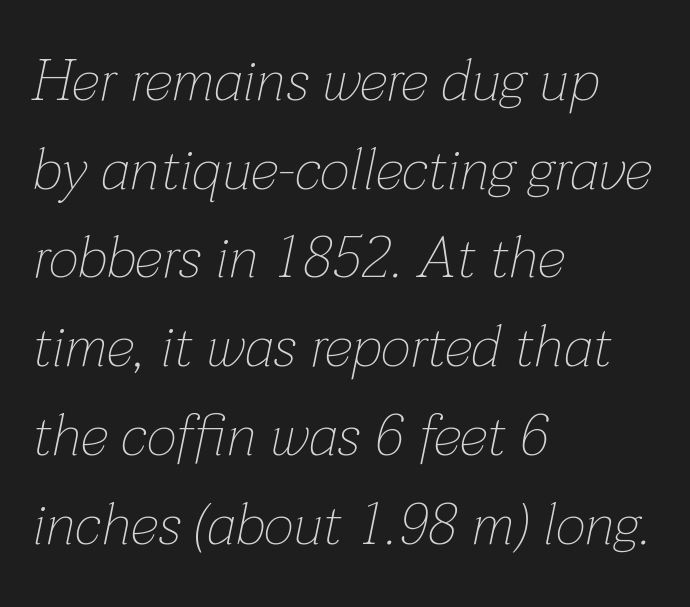
Tall strokes in this sample are angled rather than plumb. The rendering uses natural spacing where letterforms have individual widths. Weight class: somewhere from thin through regular. Regarding leading, the lines here are spaced in the standard way. Letters rest on an invisible, unmarked baseline.
